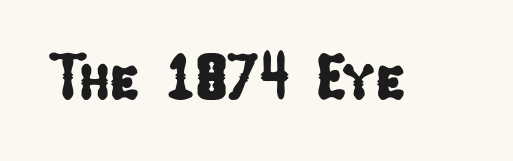
Q: Is the typeface a serif or a sans-serif typeface? A: Sans-serif.
Q: Is the text underlined? A: No.
Q: Is the spacing between letters normal or unusually wide? A: Normal.
Q: Width (condensed, normal, or wide)? A: Condensed.
Q: Stroke contrast? A: Low.
Q: x-height? A: Medium.
Q: Monospaced? A: No.
